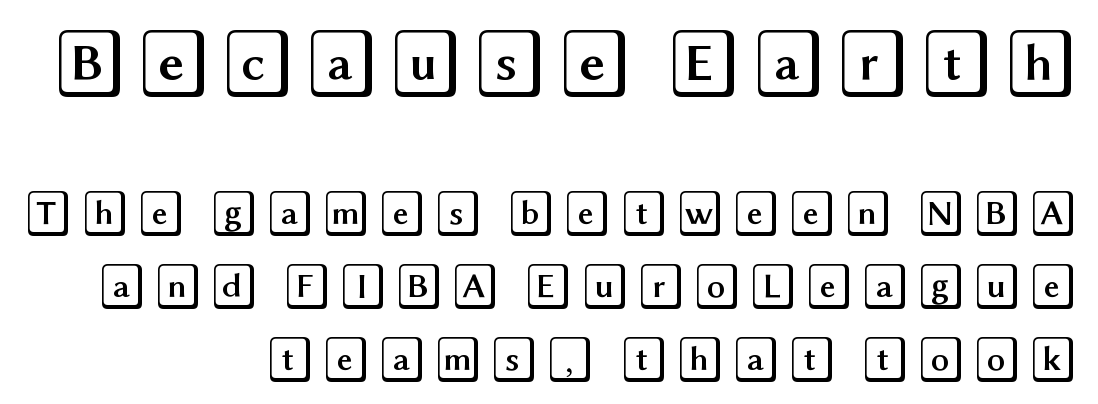
The image shows 69 px wide type, upright; set right-aligned, normal line spacing (1.58x), not underlined; the first (top) block is 1.5x larger; a large x-height.
